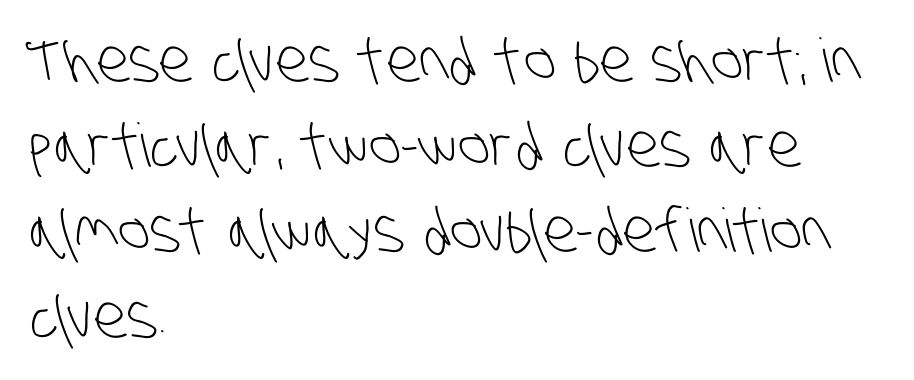
{"serif": "no", "bold": "no", "weight": "light", "width": "condensed", "stroke_contrast": "low", "x_height": "large", "monospaced": "no", "underline": "no", "align": "left", "line_spacing": "normal", "line_spacing_ratio": 1.42, "letter_spacing": "normal", "letter_spacing_em": 0.0, "glyph_px": 60}
